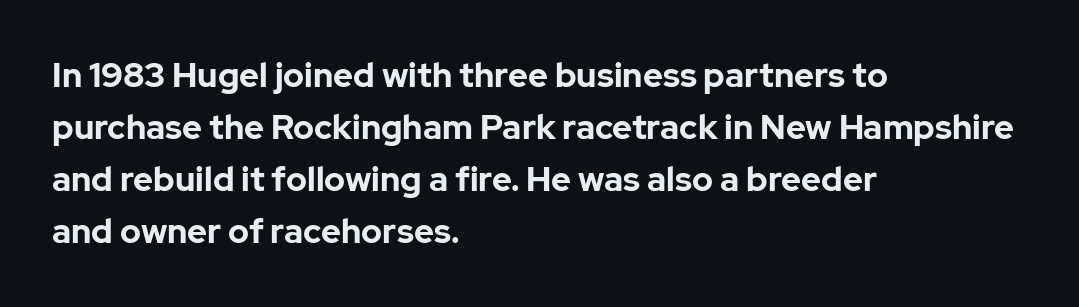
Q: Is the text bold? A: Yes.
Q: Is the text italic (slanted)? A: No, it is upright.
Q: Is the typeface a serif or a sans-serif typeface? A: Sans-serif.
Q: Is the text underlined? A: No.
Q: How is the paragraph aligned? A: Left-aligned.
Q: Is the spacing between letters normal or unusually wide? A: Normal.
Q: Is the spacing between lines tight, normal or loose? A: Normal.
Q: Width (condensed, normal, or wide)? A: Normal.
Q: Stroke contrast? A: Low.
Q: x-height? A: Medium.
Q: Monospaced? A: No.
